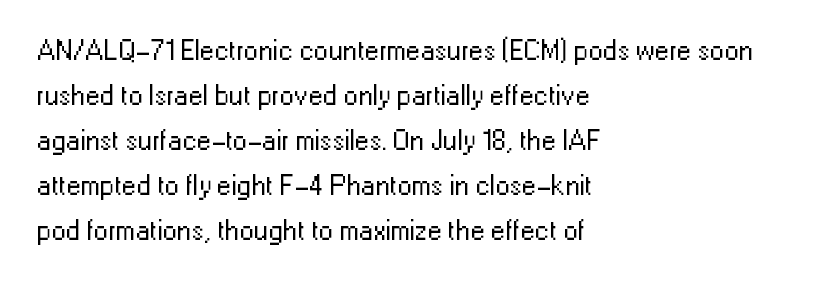
The image shows 29 px regular-weight sans-serif type, upright; set left-aligned, normal line spacing (1.55x), normal letter spacing, not underlined; low stroke contrast and a medium x-height.
